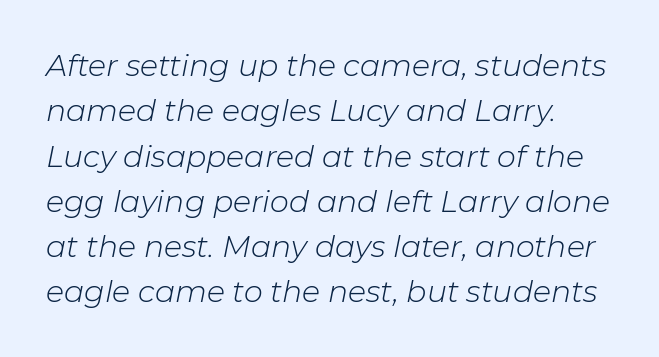
Q: Is the text bold? A: No.
Q: Is the text italic (slanted)? A: Yes, it leans right by about 11 degrees.
Q: Is the text underlined? A: No.
Q: Is the spacing between letters normal or unusually wide? A: Normal.
Q: Is the spacing between lines tight, normal or loose? A: Normal.
Q: Width (condensed, normal, or wide)? A: Normal.
Q: Stroke contrast? A: Low.
Q: x-height? A: Medium.
Q: Monospaced? A: No.
